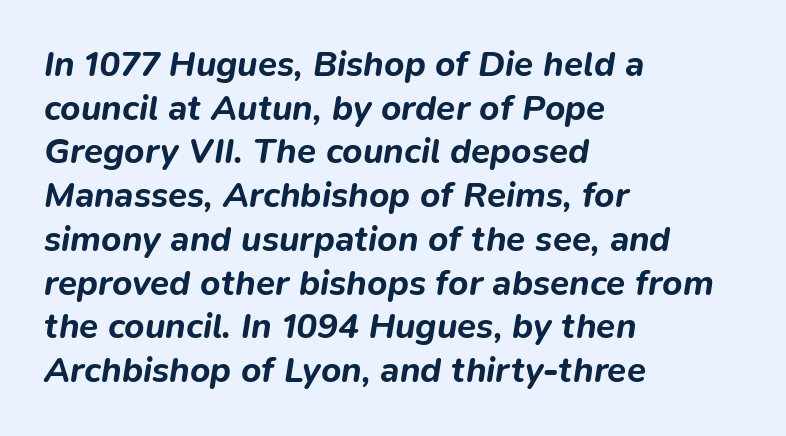
This sample uses an oblique cut, with every glyph tilted off the vertical. Does the copy run flush right? No — it runs flush left. Proportional: the letters do not fall into vertical columns. Each row of text sits above clean, open space.
